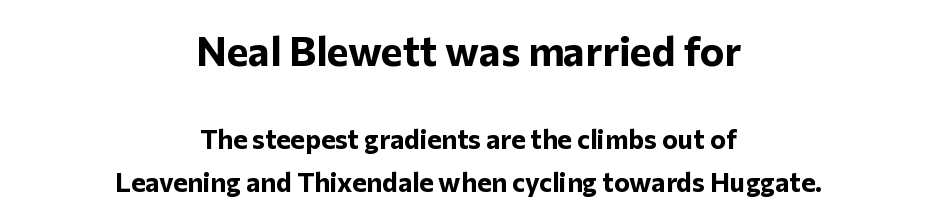
{"serif": "no", "italic": "no", "bold": "yes", "weight": "bold", "width": "normal", "stroke_contrast": "low", "x_height": "medium", "monospaced": "no", "underline": "no", "align": "center", "line_spacing": "normal", "line_spacing_ratio": 1.57, "letter_spacing": "normal", "letter_spacing_em": 0.0, "larger_block": "first", "size_ratio": 1.52, "glyph_px": 41}
